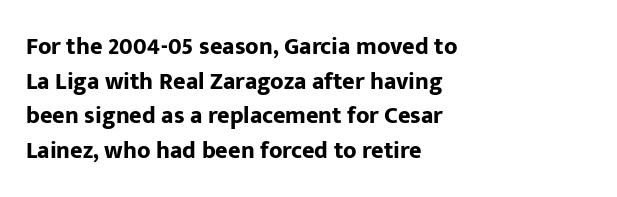
{"italic": "no", "bold": "yes", "underline": "no", "align": "left", "line_spacing": "normal", "line_spacing_ratio": 1.44, "letter_spacing": "normal", "letter_spacing_em": 0.0, "glyph_px": 24}
